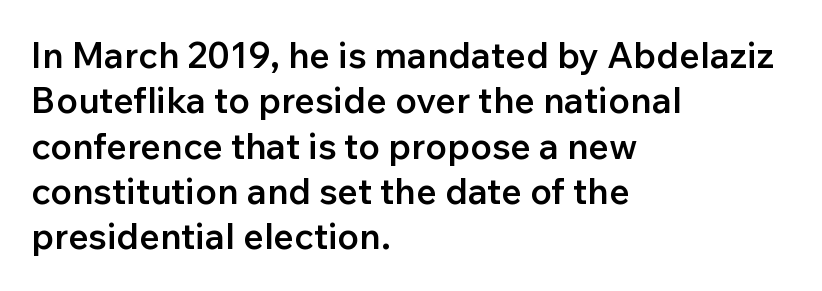
Q: Is the text bold? A: Semi-bold.
Q: Is the text italic (slanted)? A: No, it is upright.
Q: Is the typeface a serif or a sans-serif typeface? A: Sans-serif.
Q: Is the text underlined? A: No.
Q: How is the paragraph aligned? A: Left-aligned.
Q: Is the spacing between letters normal or unusually wide? A: Normal.
Q: Is the spacing between lines tight, normal or loose? A: Normal.
Q: Width (condensed, normal, or wide)? A: Normal.
Q: Stroke contrast? A: Low.
Q: x-height? A: Medium.
Q: Monospaced? A: No.
